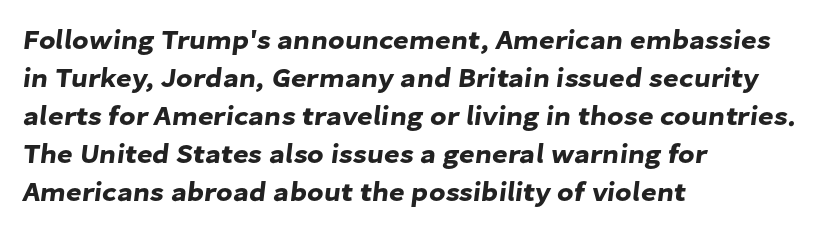
{"underline": "no", "align": "left", "line_spacing": "normal", "line_spacing_ratio": 1.41, "letter_spacing": "normal", "letter_spacing_em": 0.0, "glyph_px": 27}
